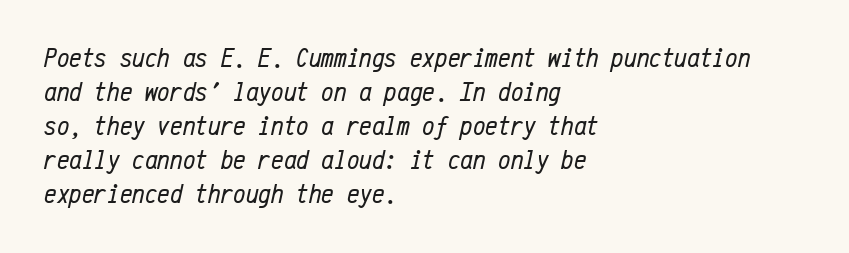
Q: Is the text bold? A: No.
Q: Is the text italic (slanted)? A: Yes, it leans right by about 12 degrees.
Q: Is the text underlined? A: No.
Q: How is the paragraph aligned? A: Left-aligned.
Q: Is the spacing between letters normal or unusually wide? A: Normal.
Q: Width (condensed, normal, or wide)? A: Condensed.
Q: Stroke contrast? A: Low.
Q: x-height? A: Medium.
Q: Monospaced? A: Yes.
